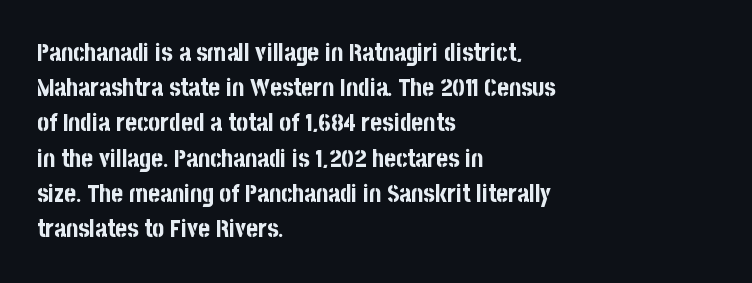
The image shows 25 px bold type, upright; set left-aligned, normal line spacing (1.41x), normal letter spacing, not underlined.
